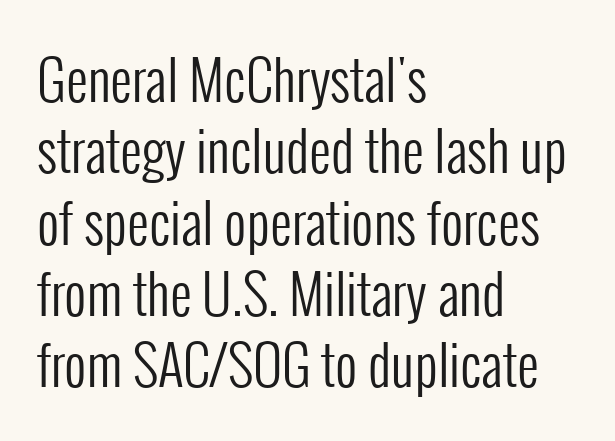
Tracking value appears to be zero — textbook default spacing. Honestly, there is no underline to notice here at all. Caption: multi-line text, flush left, ragged right. Nope, not italic — everything's standing straight. The letters carry no serifs — their stems end cleanly without finishing strokes.
